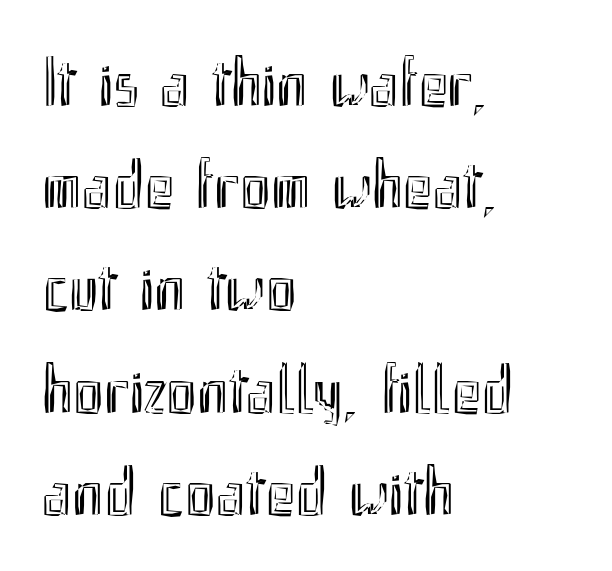
Q: Is the text italic (slanted)? A: No, it is upright.
Q: Is the text underlined? A: No.
Q: How is the paragraph aligned? A: Left-aligned.
Q: Is the spacing between letters normal or unusually wide? A: Normal.
Q: Is the spacing between lines tight, normal or loose? A: Normal.
Q: Width (condensed, normal, or wide)? A: Condensed.
Q: x-height? A: Small.
Q: Monospaced? A: No.
